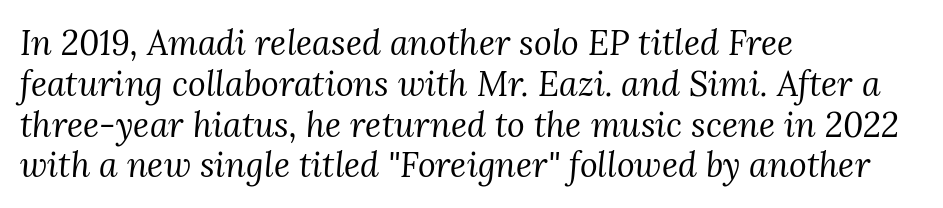
Q: Is the text bold? A: No.
Q: Is the text italic (slanted)? A: Yes, it leans right by about 3 degrees.
Q: Is the typeface a serif or a sans-serif typeface? A: Serif.
Q: Is the text underlined? A: No.
Q: How is the paragraph aligned? A: Left-aligned.
Q: Is the spacing between letters normal or unusually wide? A: Normal.
Q: Width (condensed, normal, or wide)? A: Normal.
Q: Stroke contrast? A: Medium.
Q: x-height? A: Medium.
Q: Monospaced? A: No.
